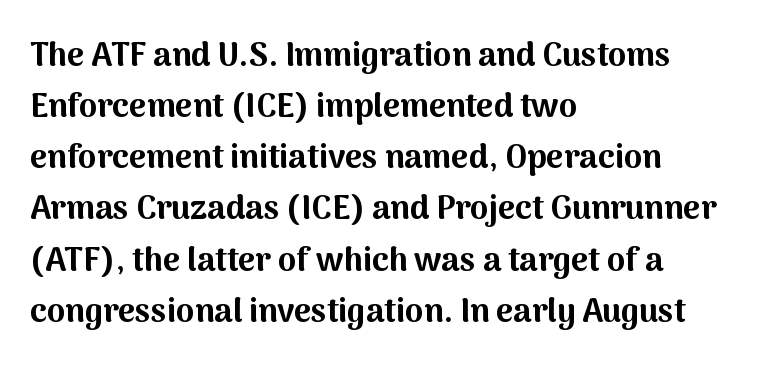
Q: Is the text bold? A: Yes.
Q: Is the text italic (slanted)? A: No, it is upright.
Q: Is the typeface a serif or a sans-serif typeface? A: Sans-serif.
Q: Is the text underlined? A: No.
Q: How is the paragraph aligned? A: Left-aligned.
Q: Is the spacing between letters normal or unusually wide? A: Normal.
Q: Is the spacing between lines tight, normal or loose? A: Normal.
Q: Width (condensed, normal, or wide)? A: Normal.
Q: Stroke contrast? A: Medium.
Q: x-height? A: Medium.
Q: Monospaced? A: No.
